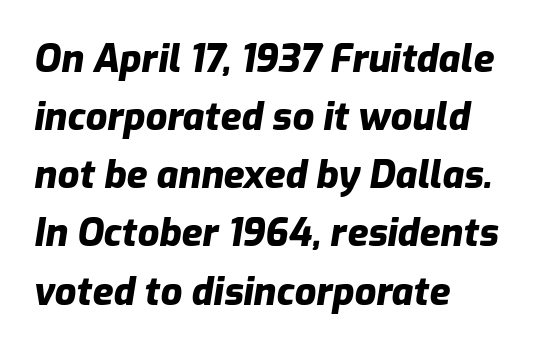
Underline: absent. Evenly set lines give the paragraph a standard silhouette. This sample uses an oblique cut, with every glyph tilted off the vertical. The rendering anchors every line to the left-hand side. Tracking value appears to be zero — textbook default spacing. You could not count columns in this text — the font is proportionally spaced.
